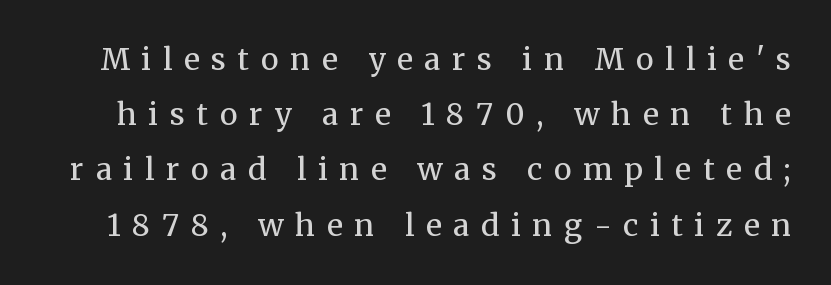
{"serif": "yes", "italic": "no", "bold": "no", "weight": "regular", "width": "normal", "stroke_contrast": "medium", "x_height": "medium", "monospaced": "no", "underline": "no", "line_spacing_ratio": 1.84, "letter_spacing": "wide", "letter_spacing_em": 0.39, "glyph_px": 30}
